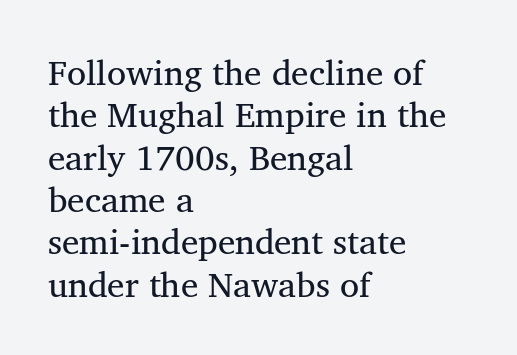
Examine the stroke ends and you'll spot serifs. No extra ink here — the face is not bold. No word sits above an underline. The rendering uses natural spacing where letterforms have individual widths. Glyph-to-glyph distance matches everyday printed text. Layout note: lines flush left.
